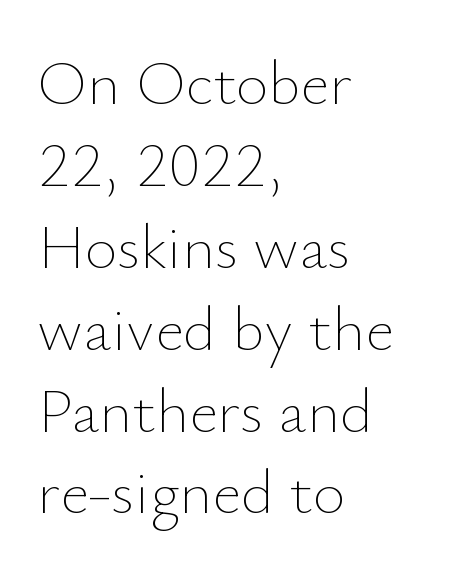
Each line starts at the same left margin while the right side varies. This sample uses plain, unmodified letter spacing. No extra ink here — the face is not bold. Quick note: underline off. The rendering uses a moderate line-height, typical for paragraphs. The rendering uses natural spacing where letterforms have individual widths.
